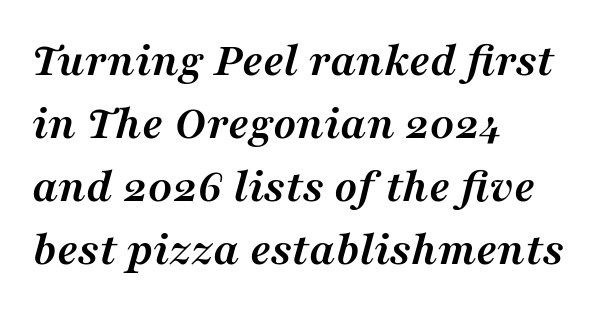
Q: Is the text bold? A: Yes.
Q: Is the text italic (slanted)? A: Yes, it leans right by about 16 degrees.
Q: Is the typeface a serif or a sans-serif typeface? A: Serif.
Q: Is the text underlined? A: No.
Q: How is the paragraph aligned? A: Left-aligned.
Q: Is the spacing between letters normal or unusually wide? A: Normal.
Q: Is the spacing between lines tight, normal or loose? A: Normal.
Q: Width (condensed, normal, or wide)? A: Normal.
Q: Stroke contrast? A: Medium.
Q: x-height? A: Medium.
Q: Monospaced? A: No.
